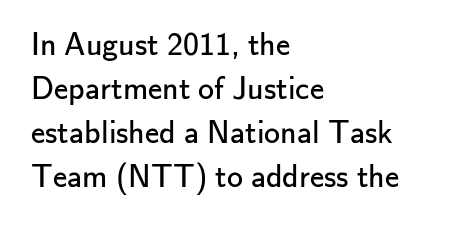
Compared with typical paragraphs, the rows here are spaced about the same. Honestly, the letter spacing is just normal — you wouldn't notice it. Each letter's strokes conclude bluntly, with no projecting serifs. The strip under each line holds only bare page. Horizontal alignment here is leftward, the default for most running prose.
